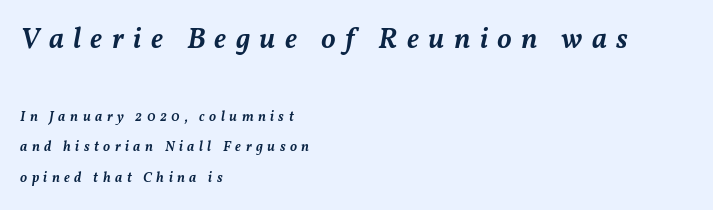
The image shows 29 px semibold type, italic (leaning right); set left-aligned, loose line spacing (2.19x), unusually wide letter spacing (+0.32 em), not underlined; the first (top) block is 2.07x larger; medium stroke contrast and a medium x-height.
